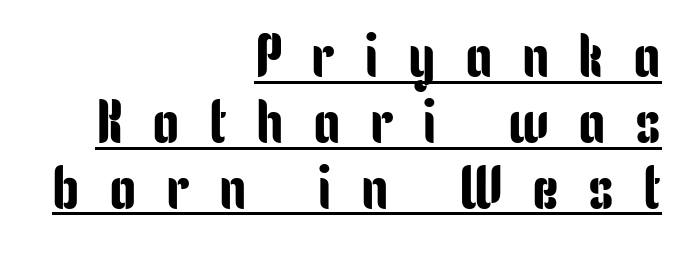
The image shows 61 px condensed sans-serif type, upright; set right-aligned, tight line spacing (1.08x), unusually wide letter spacing (+0.48 em), underlined; low stroke contrast and a medium x-height.
